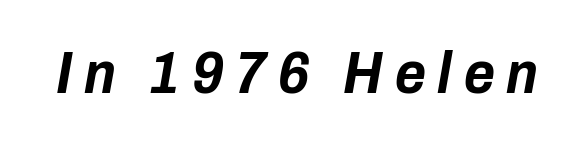
The image shows 59 px bold, condensed type, italic (leaning right); set unusually wide letter spacing (+0.2 em), not underlined; low stroke contrast and a medium x-height.
